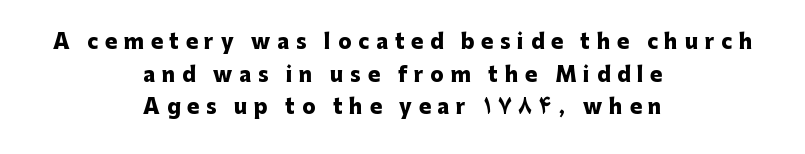
The image shows 20 px bold type, upright; set centered, normal line spacing (1.63x), unusually wide letter spacing (+0.34 em), not underlined.
